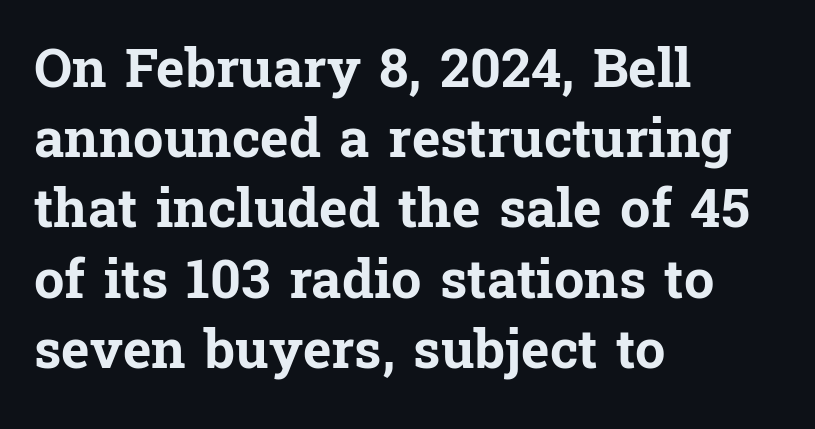
The image shows 54 px bold serif type, upright; set left-aligned, normal line spacing (1.3x), normal letter spacing, not underlined; low stroke contrast and a medium x-height.
